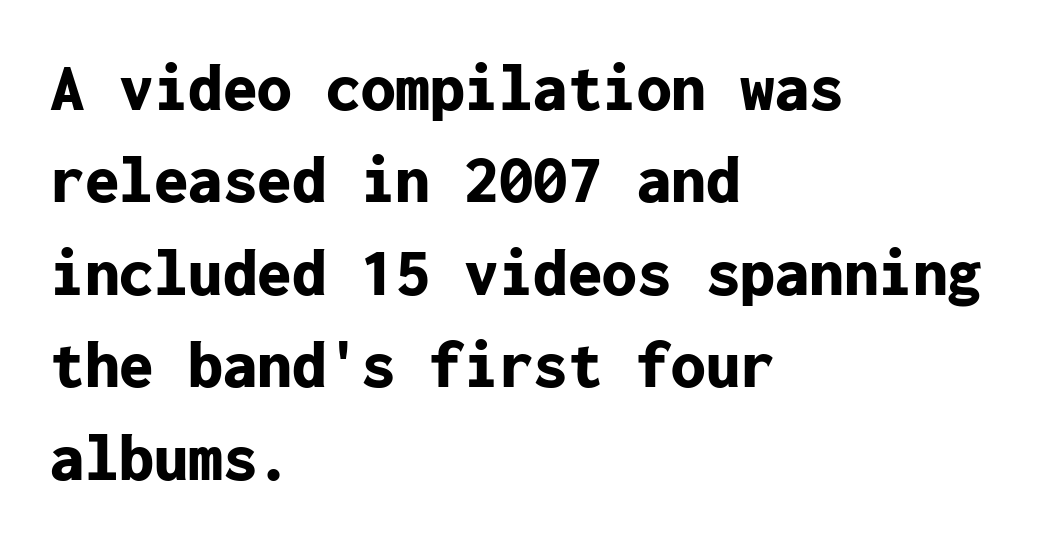
The image shows 69 px bold sans-serif type, upright, monospaced; set left-aligned, normal line spacing (1.34x), normal letter spacing, not underlined; low stroke contrast and a medium x-height.
